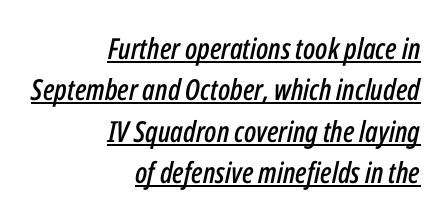
The image shows 29 px condensed type, italic (leaning right); set right-aligned, normal line spacing (1.43x), normal letter spacing, underlined; low stroke contrast and a medium x-height.
